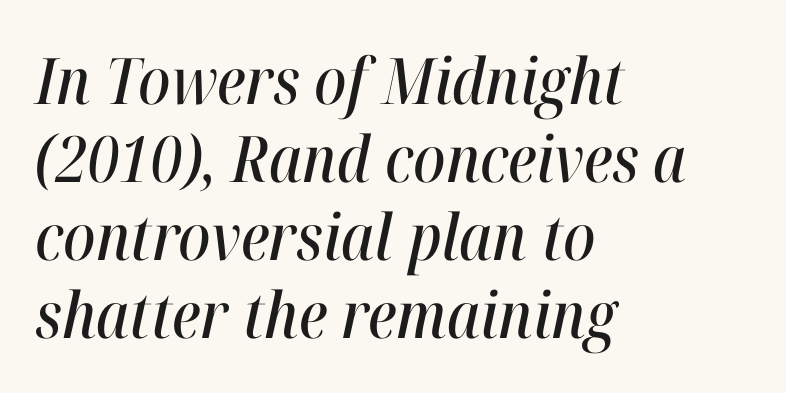
The image shows 64 px condensed type, italic (leaning right); set left-aligned, line spacing 1.22x, normal letter spacing, not underlined; high stroke contrast and a medium x-height.
